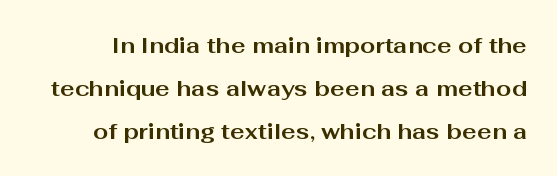
{"italic": "no", "bold": "yes", "underline": "no", "line_spacing": "loose", "line_spacing_ratio": 1.95, "letter_spacing": "normal", "letter_spacing_em": 0.0, "glyph_px": 22}
